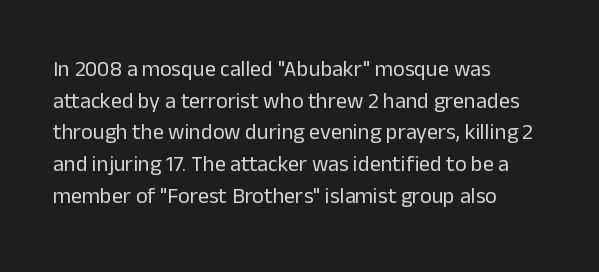
The image shows 22 px text type, upright; set left-aligned, normal line spacing (1.44x), normal letter spacing, not underlined.
